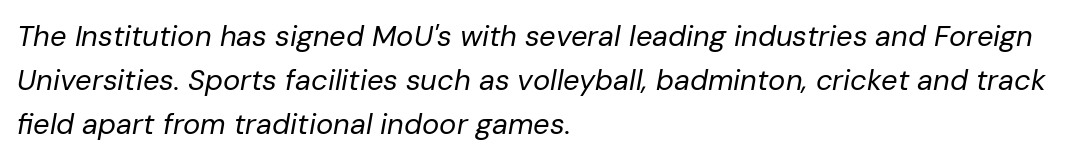
The image shows 29 px regular-weight type, italic (leaning right); set left-aligned, normal line spacing (1.52x), normal letter spacing, not underlined; low stroke contrast and a medium x-height.
